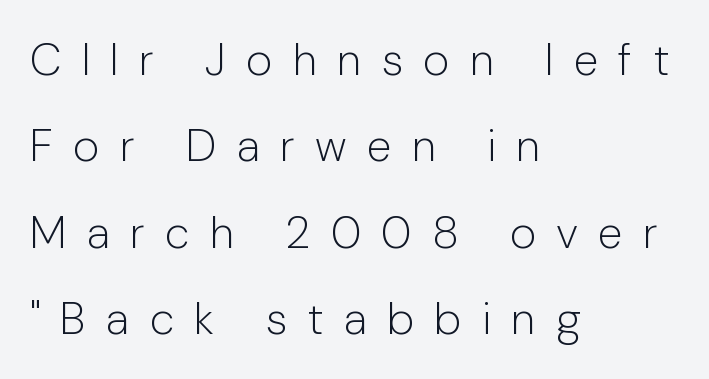
{"serif": "no", "italic": "no", "bold": "no", "weight": "light", "width": "normal", "stroke_contrast": "low", "x_height": "medium", "monospaced": "no", "underline": "no", "align": "left", "line_spacing": "loose", "line_spacing_ratio": 1.92, "letter_spacing": "wide", "letter_spacing_em": 0.45, "glyph_px": 45}
